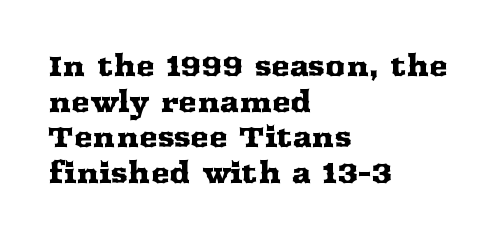
The image shows 28 px wide serif type, upright; set left-aligned, normal line spacing (1.27x), normal letter spacing, not underlined; medium stroke contrast and a medium x-height.
